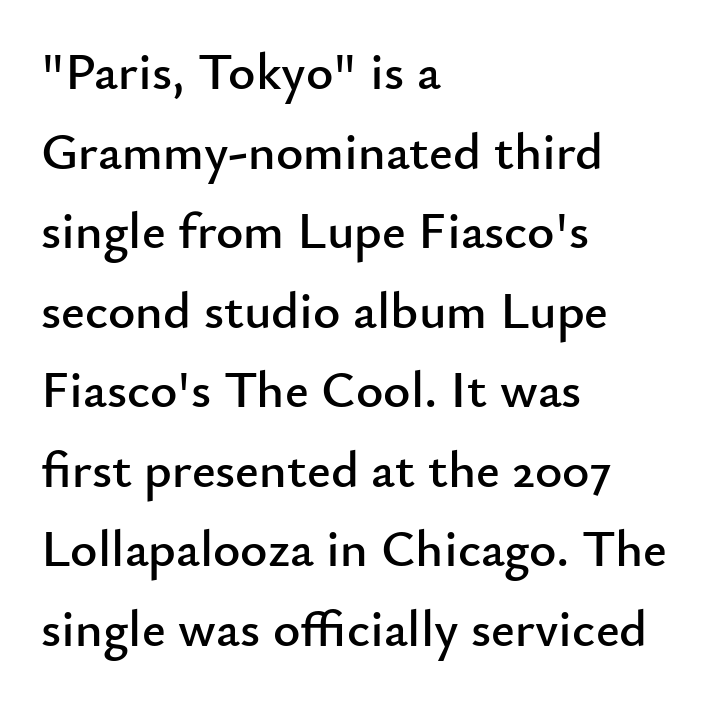
Q: Is the text italic (slanted)? A: No, it is upright.
Q: Is the typeface a serif or a sans-serif typeface? A: Sans-serif.
Q: Is the text underlined? A: No.
Q: How is the paragraph aligned? A: Left-aligned.
Q: Is the spacing between letters normal or unusually wide? A: Normal.
Q: Is the spacing between lines tight, normal or loose? A: Normal.
Q: Width (condensed, normal, or wide)? A: Normal.
Q: Stroke contrast? A: Low.
Q: x-height? A: Small.
Q: Monospaced? A: No.
